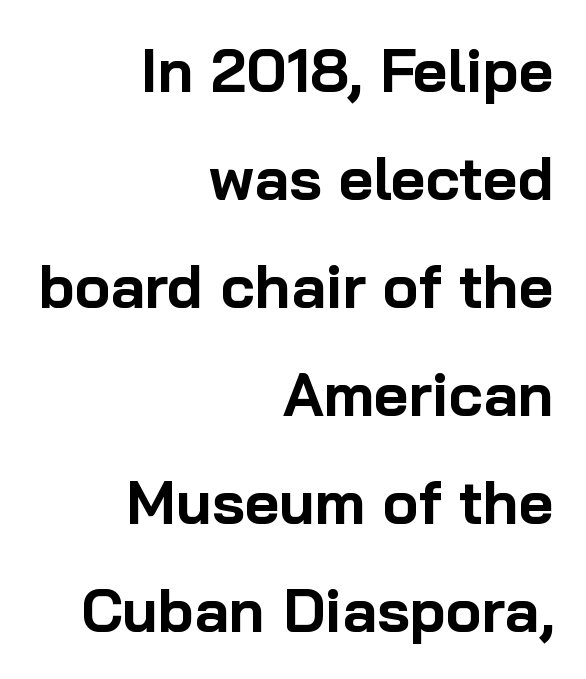
Descenders are the only things crossing below the line. Compared with an ordinary text face, these strokes are far heavier — a full bold. The typography opts for an upright posture over an oblique one. What kind of face is this? One without serifs — a sans. What stands out about the letter spacing? Nothing — it is the standard amount.
